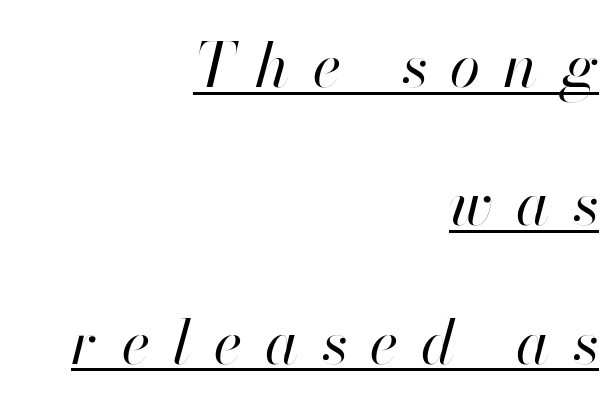
Q: Is the text bold? A: No.
Q: Is the text italic (slanted)? A: Yes, it leans right by about 13 degrees.
Q: Is the text underlined? A: Yes.
Q: How is the paragraph aligned? A: Right-aligned.
Q: Is the spacing between letters normal or unusually wide? A: Unusually wide.
Q: Is the spacing between lines tight, normal or loose? A: Loose.
Q: Width (condensed, normal, or wide)? A: Normal.
Q: Stroke contrast? A: High.
Q: x-height? A: Small.
Q: Monospaced? A: No.
